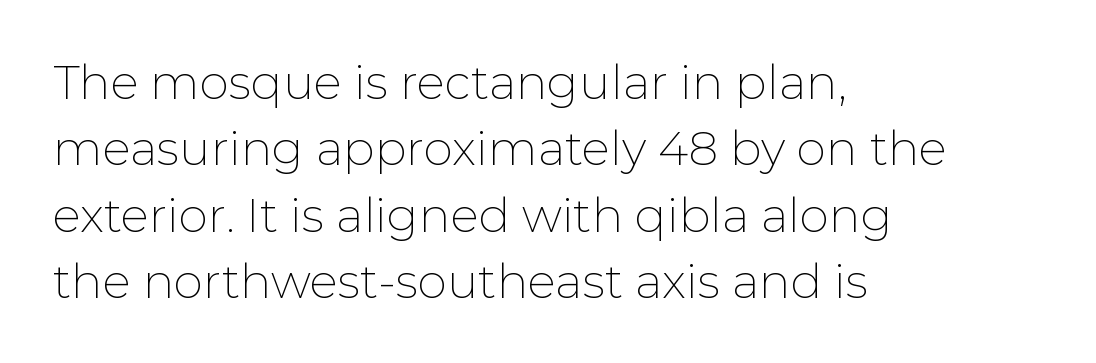
Rendered with straight, roman letterforms. The rag falls on the right side of this text block. No word sits above an underline. Looks like regular typesetting: each glyph gets only the width it needs. The type family on display is of the sans-serif kind.
